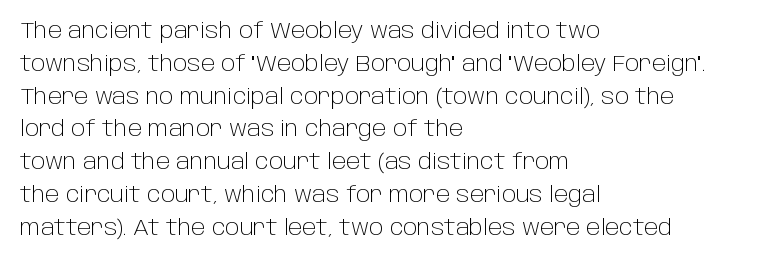
Descender tails drop into unmarked territory. Vertically, the passage feels balanced, rows spaced as you'd expect. The typesetter chose a ragged-right arrangement here. The typography opts for an upright posture over an oblique one. The rendering keeps characters at their native spacing. Stroke mass is kept to a normal reading level or below.
